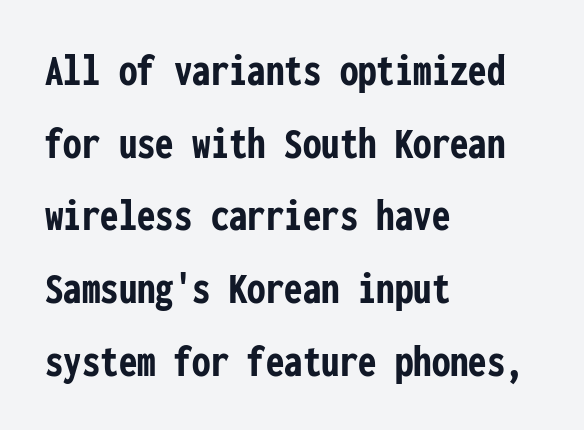
Q: Is the text bold? A: Yes.
Q: Is the text italic (slanted)? A: No, it is upright.
Q: Is the typeface a serif or a sans-serif typeface? A: Sans-serif.
Q: Is the text underlined? A: No.
Q: How is the paragraph aligned? A: Left-aligned.
Q: Is the spacing between letters normal or unusually wide? A: Normal.
Q: Is the spacing between lines tight, normal or loose? A: Normal.
Q: Width (condensed, normal, or wide)? A: Condensed.
Q: Stroke contrast? A: Low.
Q: x-height? A: Medium.
Q: Monospaced? A: Yes.
